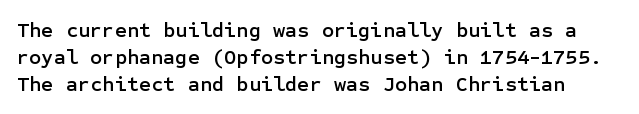
{"italic": "no", "underline": "no", "line_spacing": "normal", "line_spacing_ratio": 1.28, "letter_spacing": "normal", "letter_spacing_em": 0.0, "glyph_px": 21}
